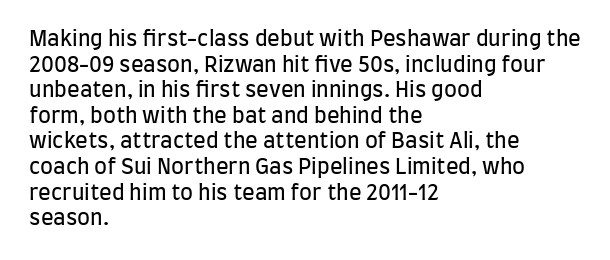
{"italic": "no", "bold": "no", "underline": "no", "align": "left", "line_spacing_ratio": 1.22, "letter_spacing": "normal", "letter_spacing_em": 0.0, "glyph_px": 21}
